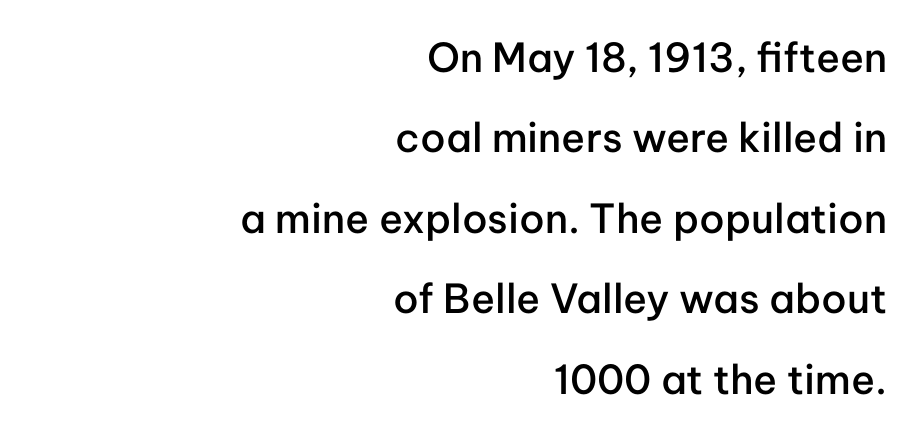
{"serif": "no", "italic": "no", "bold": "semi", "weight": "semibold", "width": "normal", "stroke_contrast": "low", "x_height": "medium", "monospaced": "no", "underline": "no", "align": "right", "line_spacing": "loose", "line_spacing_ratio": 2.01, "letter_spacing": "normal", "letter_spacing_em": 0.0, "glyph_px": 40}
